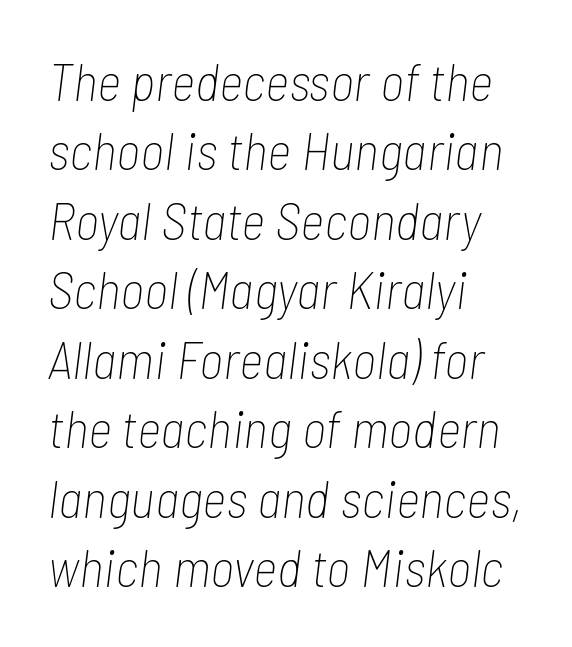
{"italic": "yes", "lean": "right", "slant_degrees": 7, "bold": "no", "weight": "thin", "width": "condensed", "stroke_contrast": "low", "x_height": "medium", "monospaced": "no", "underline": "no", "align": "left", "line_spacing": "normal", "line_spacing_ratio": 1.31, "letter_spacing": "normal", "letter_spacing_em": 0.0, "glyph_px": 53}
